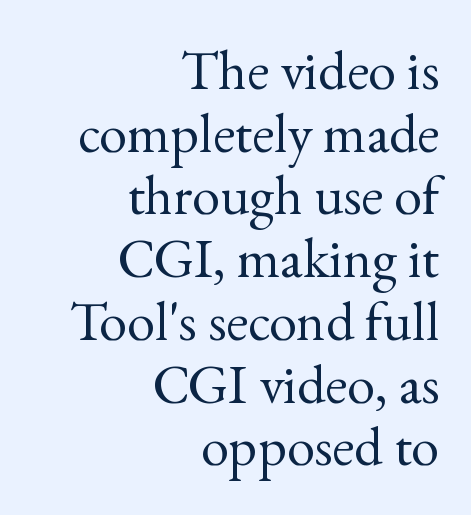
Clear beneath every line of the passage. Is this a heavy cut? Hardly; it is regular or lighter. Is this a fixed-width face? No — the glyphs have proportional, varying widths. I'd call this a serif setting — the letters wear small feet. The tracking reads as untouched default to a designer's eye. Vertical spacing — tight.
